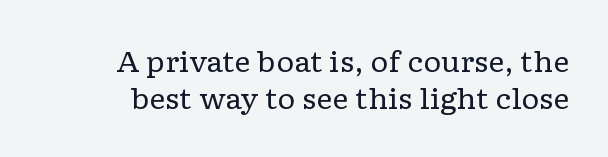
A typesetter would call this zero additional tracking. No chunkiness to these letters — they're not bold. You can tell from the footed stems that serif type was used. Descender tails drop into unmarked territory. The leading is moderate, giving the passage an even texture. Is there any slant? The stems are plumb.
